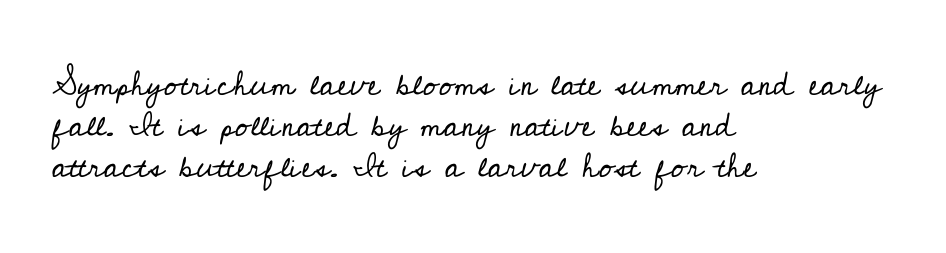
Q: Is the text bold? A: No.
Q: Is the text italic (slanted)? A: Yes.
Q: Is the typeface a serif or a sans-serif typeface? A: Serif.
Q: Is the text underlined? A: No.
Q: How is the paragraph aligned? A: Left-aligned.
Q: Is the spacing between letters normal or unusually wide? A: Normal.
Q: Width (condensed, normal, or wide)? A: Normal.
Q: Stroke contrast? A: Low.
Q: x-height? A: Small.
Q: Monospaced? A: No.
